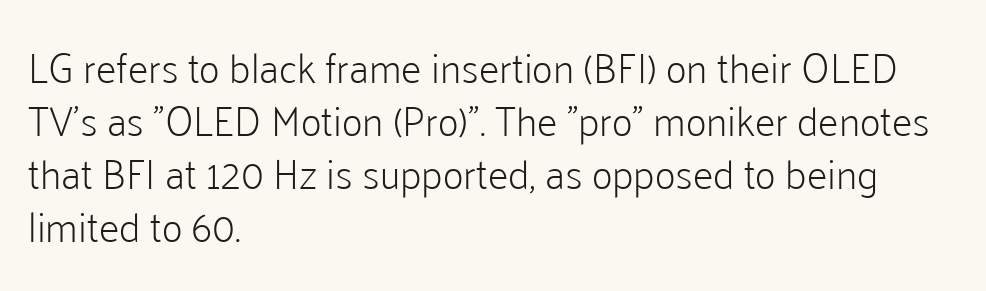
The image shows 41 px light sans-serif type, upright; set left-aligned, normal line spacing (1.29x), normal letter spacing, not underlined; low stroke contrast and a medium x-height.
